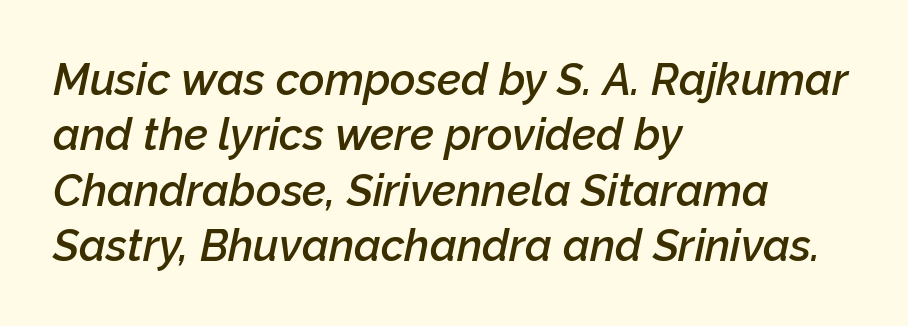
Q: Is the text bold? A: Semi-bold.
Q: Is the text italic (slanted)? A: Yes, it leans right by about 12 degrees.
Q: Is the text underlined? A: No.
Q: How is the paragraph aligned? A: Left-aligned.
Q: Is the spacing between letters normal or unusually wide? A: Normal.
Q: Is the spacing between lines tight, normal or loose? A: Normal.
Q: Width (condensed, normal, or wide)? A: Normal.
Q: Stroke contrast? A: Low.
Q: x-height? A: Medium.
Q: Monospaced? A: No.
